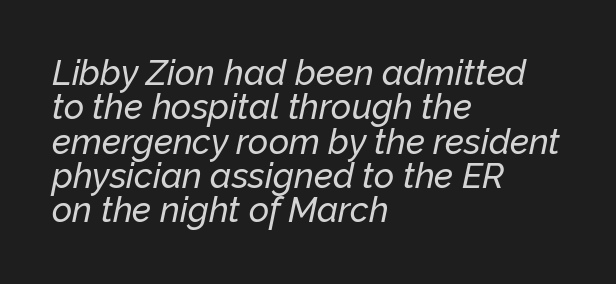
Q: Is the text italic (slanted)? A: Yes, it leans right by about 12 degrees.
Q: Is the text underlined? A: No.
Q: How is the paragraph aligned? A: Left-aligned.
Q: Is the spacing between letters normal or unusually wide? A: Normal.
Q: Is the spacing between lines tight, normal or loose? A: Tight.
Q: Width (condensed, normal, or wide)? A: Normal.
Q: Stroke contrast? A: Low.
Q: x-height? A: Medium.
Q: Monospaced? A: No.
